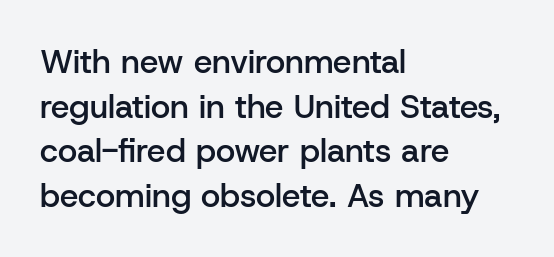
The image shows 33 px semibold sans-serif type, upright; set left-aligned, normal line spacing (1.35x), normal letter spacing, not underlined; low stroke contrast and a medium x-height.
